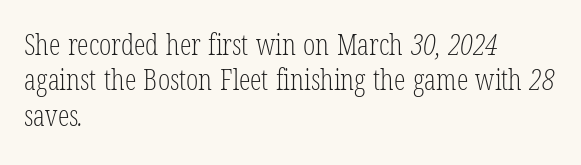
{"serif": "yes", "bold": "no", "weight": "light", "width": "condensed", "stroke_contrast": "low", "x_height": "medium", "monospaced": "no", "underline": "no", "align": "left", "line_spacing_ratio": 1.22, "letter_spacing": "normal", "letter_spacing_em": 0.0, "glyph_px": 29}
